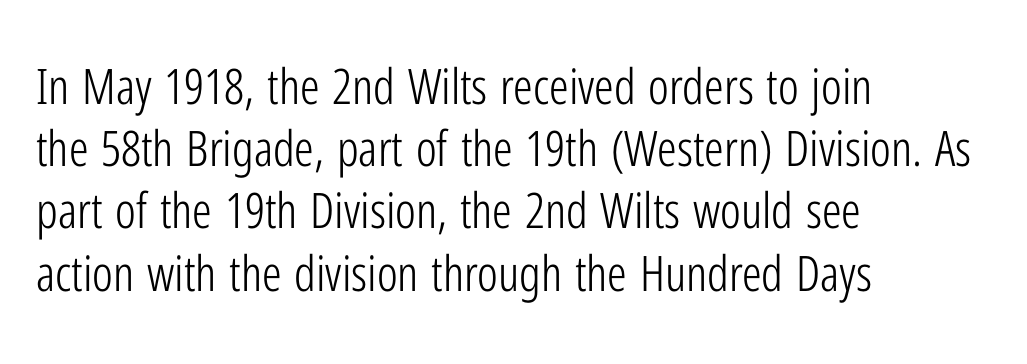
The image shows 49 px light, condensed sans-serif type, upright; set left-aligned, normal line spacing (1.27x), normal letter spacing, not underlined; low stroke contrast and a medium x-height.
